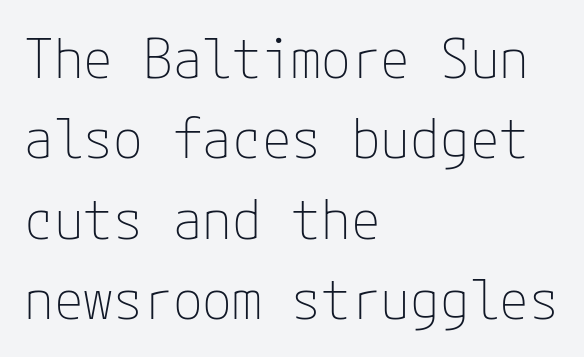
Q: Is the text bold? A: No.
Q: Is the text italic (slanted)? A: No, it is upright.
Q: Is the typeface a serif or a sans-serif typeface? A: Sans-serif.
Q: Is the text underlined? A: No.
Q: How is the paragraph aligned? A: Left-aligned.
Q: Is the spacing between letters normal or unusually wide? A: Normal.
Q: Is the spacing between lines tight, normal or loose? A: Normal.
Q: Width (condensed, normal, or wide)? A: Normal.
Q: Stroke contrast? A: Low.
Q: x-height? A: Medium.
